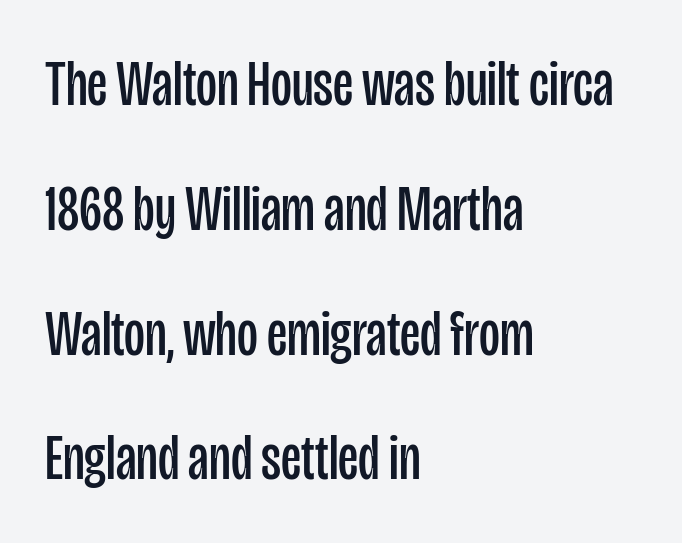
{"serif": "no", "italic": "no", "bold": "no", "weight": "regular", "width": "condensed", "stroke_contrast": "low", "x_height": "large", "monospaced": "no", "underline": "no", "align": "left", "line_spacing": "loose", "line_spacing_ratio": 1.95, "letter_spacing": "normal", "letter_spacing_em": 0.0, "glyph_px": 64}
